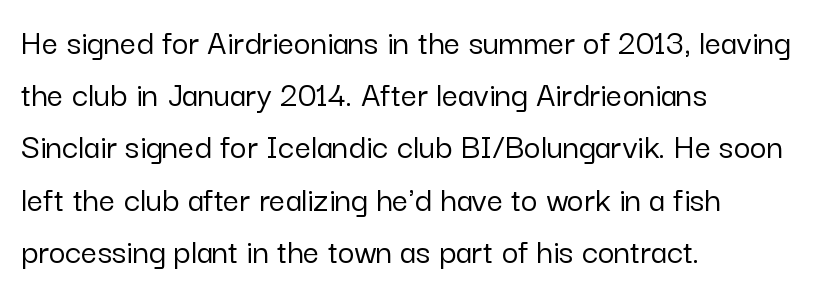
Q: Is the text italic (slanted)? A: No, it is upright.
Q: Is the typeface a serif or a sans-serif typeface? A: Sans-serif.
Q: Is the text underlined? A: No.
Q: How is the paragraph aligned? A: Left-aligned.
Q: Is the spacing between letters normal or unusually wide? A: Normal.
Q: Is the spacing between lines tight, normal or loose? A: Normal.
Q: Width (condensed, normal, or wide)? A: Normal.
Q: Stroke contrast? A: Low.
Q: x-height? A: Medium.
Q: Monospaced? A: No.
